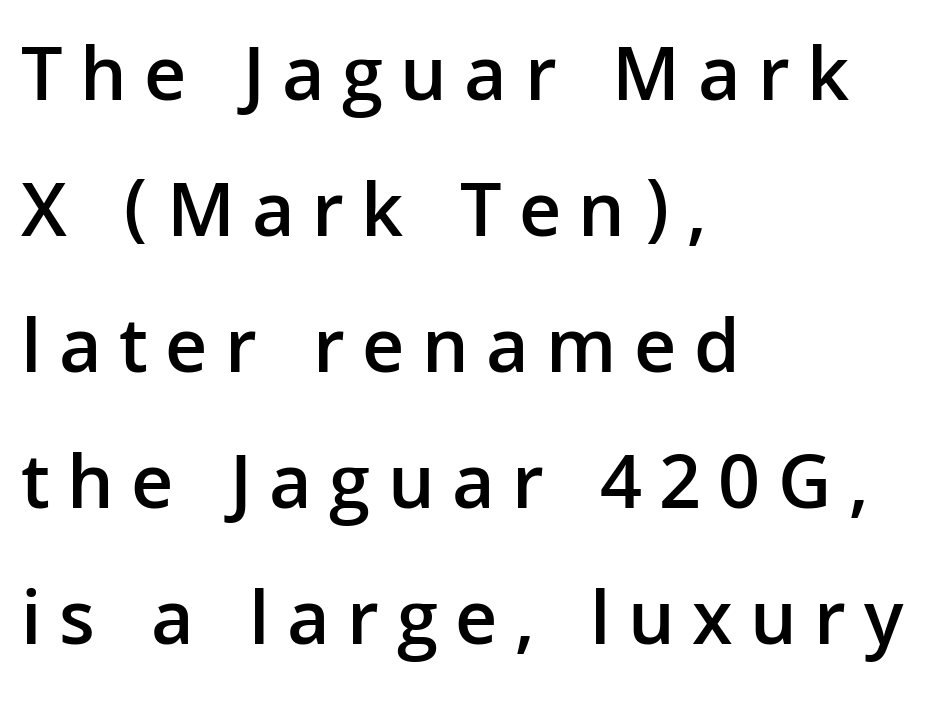
The image shows 79 px semibold sans-serif type, upright; set left-aligned, line spacing 1.72x, unusually wide letter spacing (+0.22 em), not underlined; low stroke contrast and a medium x-height.
